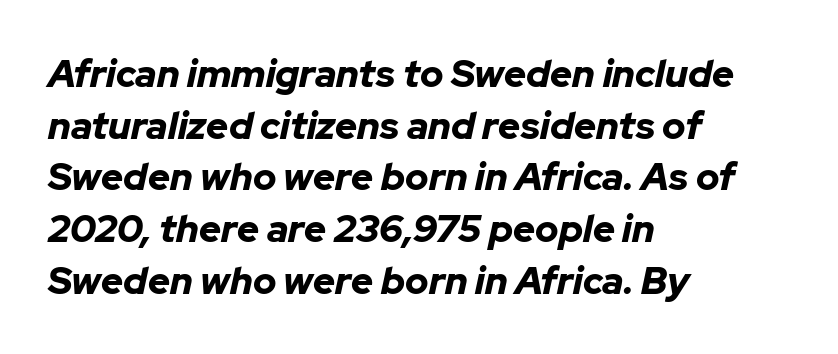
The image shows 38 px bold type, italic (leaning right); set left-aligned, normal line spacing (1.36x), normal letter spacing, not underlined; low stroke contrast and a medium x-height.
